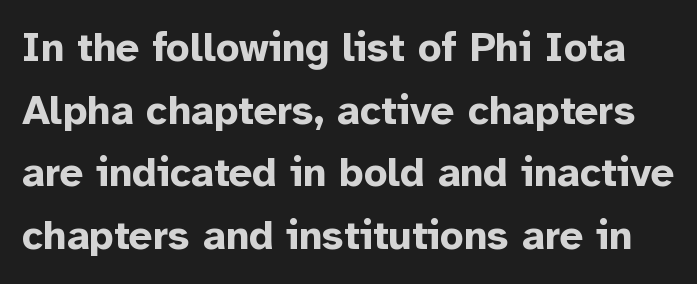
Q: Is the text bold? A: Yes.
Q: Is the text italic (slanted)? A: No, it is upright.
Q: Is the typeface a serif or a sans-serif typeface? A: Sans-serif.
Q: Is the text underlined? A: No.
Q: Is the spacing between letters normal or unusually wide? A: Normal.
Q: Is the spacing between lines tight, normal or loose? A: Normal.
Q: Width (condensed, normal, or wide)? A: Normal.
Q: Stroke contrast? A: Low.
Q: x-height? A: Medium.
Q: Monospaced? A: No.
